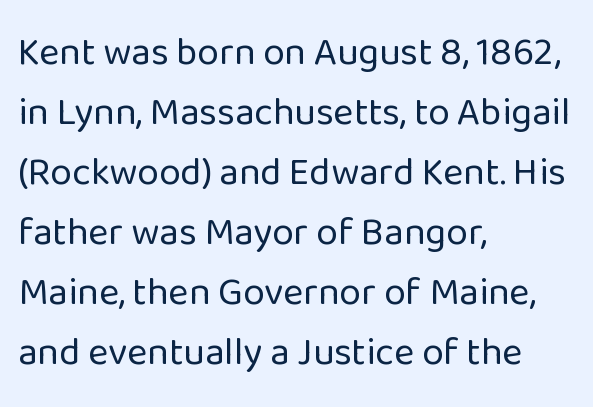
Q: Is the text bold? A: No.
Q: Is the text italic (slanted)? A: No, it is upright.
Q: Is the typeface a serif or a sans-serif typeface? A: Sans-serif.
Q: Is the text underlined? A: No.
Q: How is the paragraph aligned? A: Left-aligned.
Q: Is the spacing between letters normal or unusually wide? A: Normal.
Q: Is the spacing between lines tight, normal or loose? A: Normal.
Q: Width (condensed, normal, or wide)? A: Normal.
Q: Stroke contrast? A: Low.
Q: x-height? A: Medium.
Q: Monospaced? A: No.
